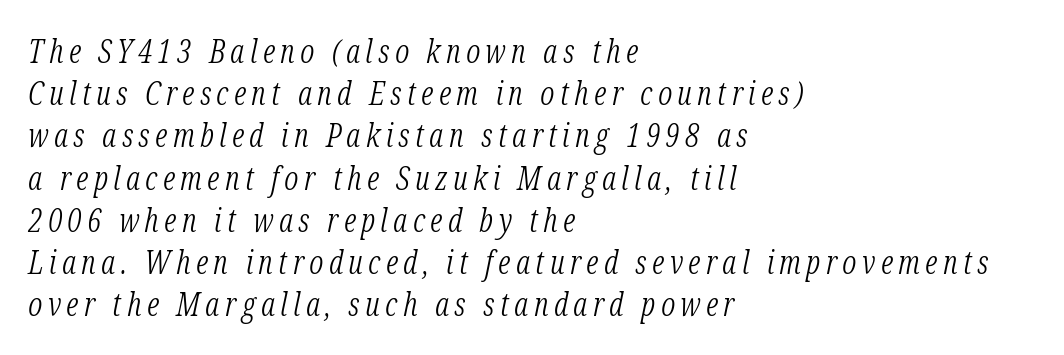
Ink coverage per letter is moderate at most. To sum up the face: it has serifs. Honestly, there is no underline to notice here at all. Notice how the stems are inclined rather than vertical — that's the hallmark of italics. You could not count columns in this text — the font is proportionally spaced. These lines sit exactly where default settings would place them.
